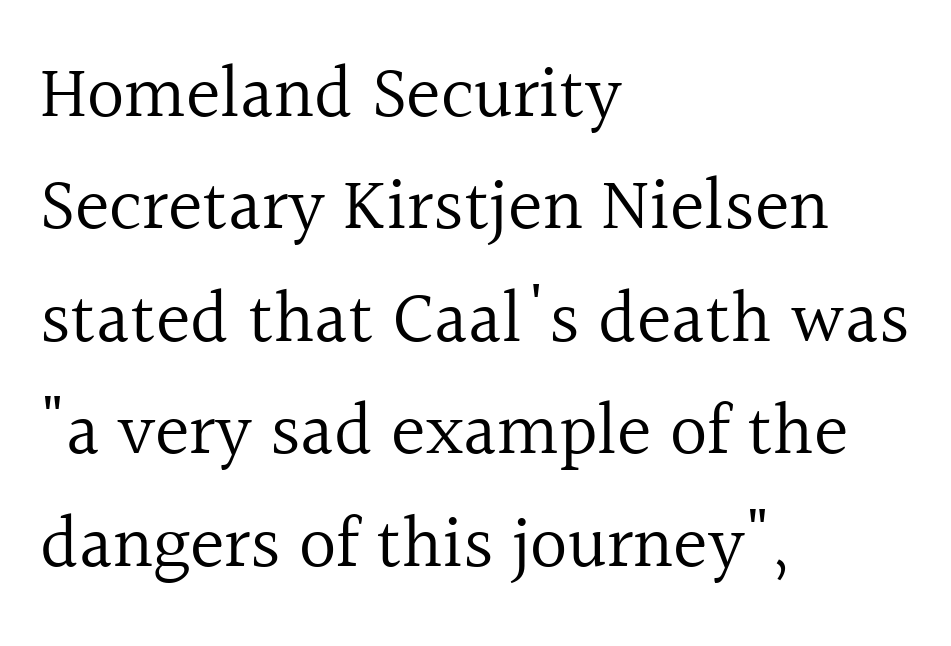
{"serif": "yes", "italic": "no", "bold": "no", "weight": "regular", "width": "normal", "x_height": "medium", "monospaced": "no", "underline": "no", "align": "left", "line_spacing": "normal", "line_spacing_ratio": 1.54, "letter_spacing": "normal", "letter_spacing_em": 0.0, "glyph_px": 73}
